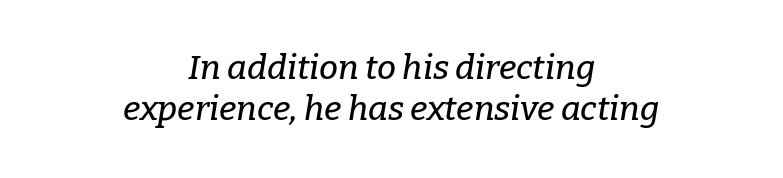
Beneath every word, the page is bare. The letters advance in unequal steps, a hallmark of proportional type. Italic? Definitely — the glyphs are oblique. Does the copy run flush right? No — it is centered line by line. Little horizontal feet cap the strokes, marking this as serif type. Standard letterfit; no display-style spreading of the glyphs.
